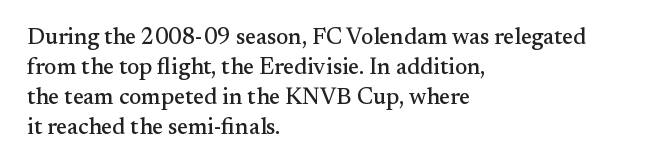
The rendering keeps characters at their native spacing. The string is rendered with underlining switched off. It's the straight-up-and-down kind of type. The paragraph has a hard left edge and a soft right edge. One glance says typical: line gaps are just what's usual.
